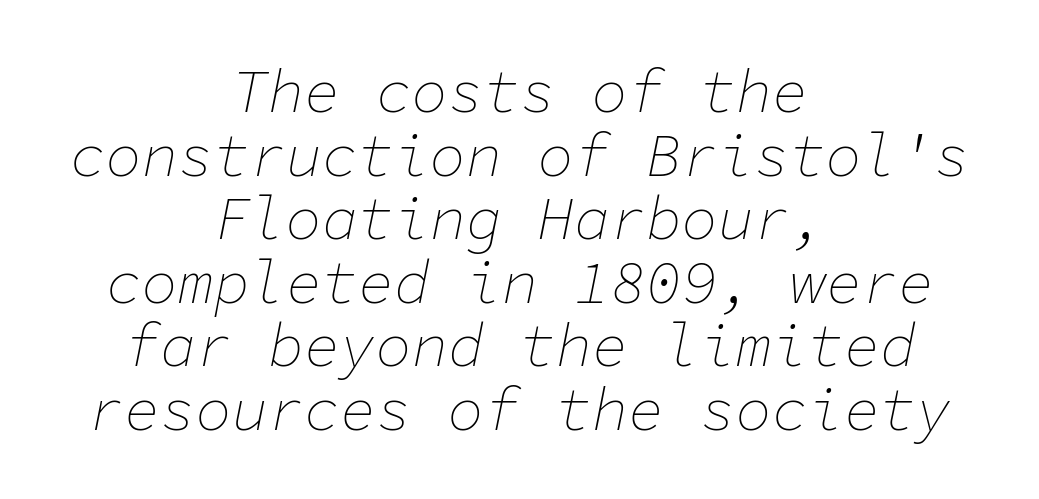
{"italic": "yes", "lean": "right", "slant_degrees": 11, "bold": "no", "weight": "thin", "width": "normal", "stroke_contrast": "low", "x_height": "medium", "monospaced": "yes", "underline": "no", "align": "center", "line_spacing": "tight", "line_spacing_ratio": 1.06, "letter_spacing": "normal", "letter_spacing_em": 0.0, "glyph_px": 60}
